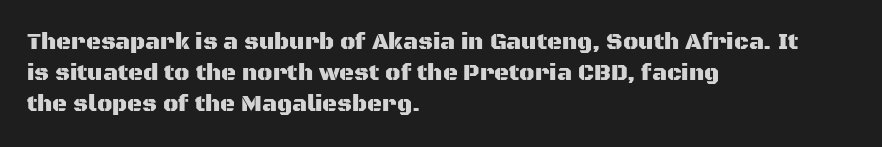
{"italic": "no", "underline": "no", "align": "left", "line_spacing": "normal", "line_spacing_ratio": 1.35, "letter_spacing": "normal", "letter_spacing_em": 0.0, "glyph_px": 23}
